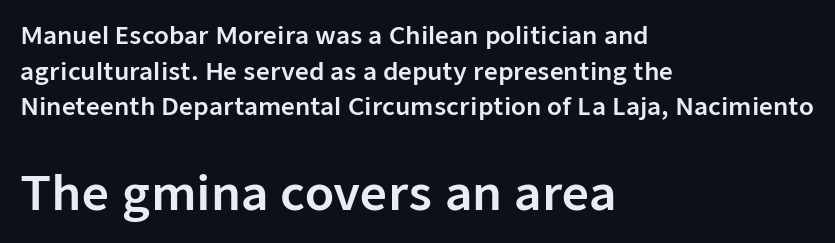
{"serif": "no", "italic": "no", "width": "normal", "stroke_contrast": "low", "x_height": "medium", "monospaced": "no", "underline": "no", "align": "left", "line_spacing": "normal", "line_spacing_ratio": 1.48, "letter_spacing": "normal", "letter_spacing_em": 0.0, "larger_block": "second", "size_ratio": 1.96, "glyph_px": 47}
